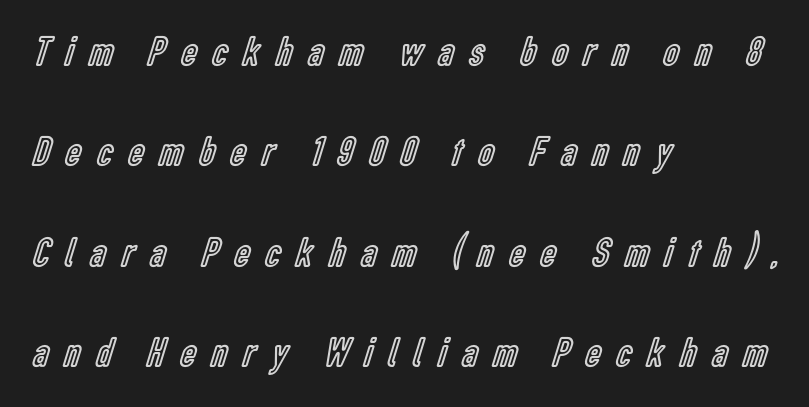
Q: Is the text italic (slanted)? A: Yes.
Q: Is the text underlined? A: No.
Q: How is the paragraph aligned? A: Left-aligned.
Q: Is the spacing between letters normal or unusually wide? A: Unusually wide.
Q: Is the spacing between lines tight, normal or loose? A: Loose.
Q: Width (condensed, normal, or wide)? A: Condensed.
Q: x-height? A: Medium.
Q: Monospaced? A: No.
